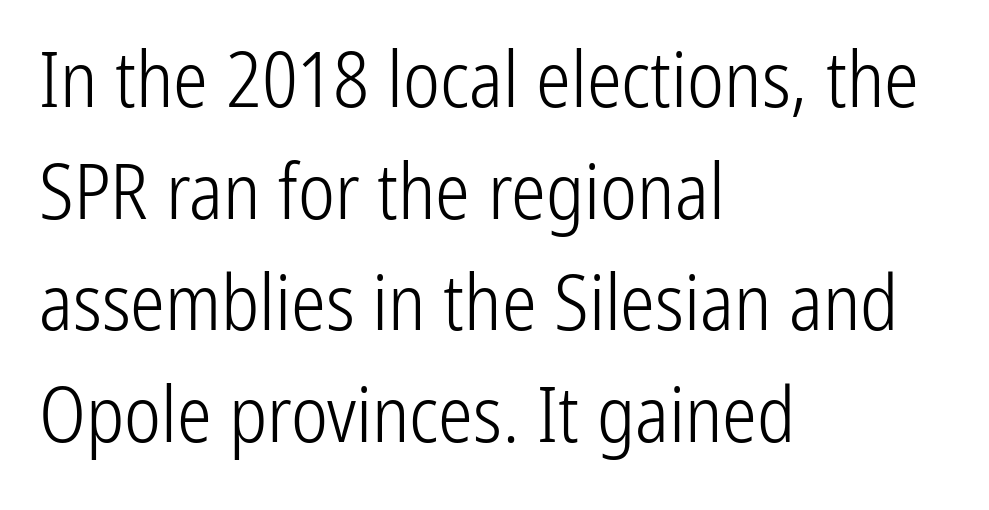
Caption: face not bold, strokes unweighted. The zone under the glyphs is completely vacant. Notice how descenders clear the ascenders below comfortably — that's standard leading. The compositor pushed each line to the left boundary. Every character sits straight up, as roman type does.
